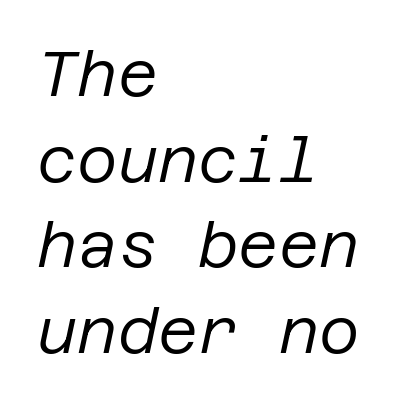
{"italic": "yes", "lean": "right", "slant_degrees": 12, "bold": "no", "weight": "regular", "width": "normal", "stroke_contrast": "low", "x_height": "large", "underline": "no", "align": "left", "line_spacing": "normal", "line_spacing_ratio": 1.38, "letter_spacing": "normal", "letter_spacing_em": 0.0, "glyph_px": 62}
